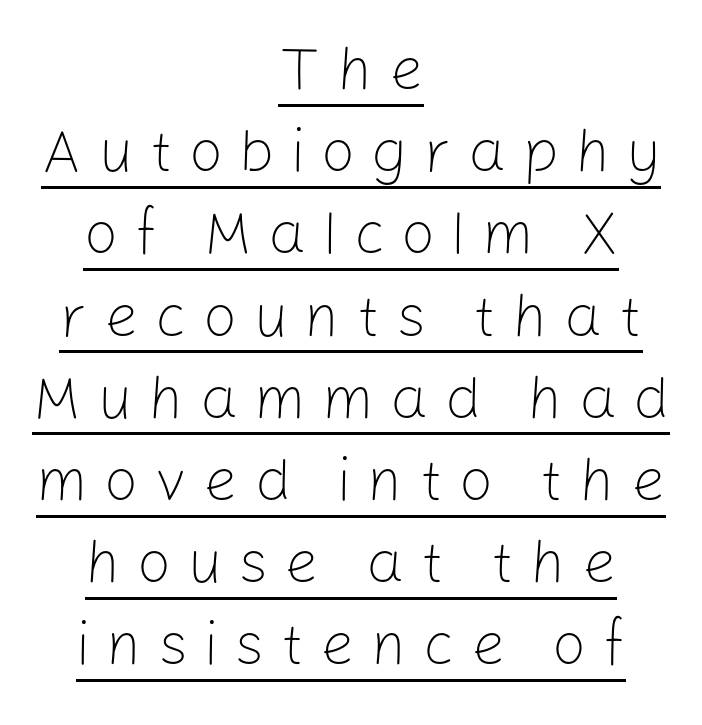
Q: Is the text bold? A: No.
Q: Is the text italic (slanted)? A: No, it is upright.
Q: Is the typeface a serif or a sans-serif typeface? A: Sans-serif.
Q: Is the text underlined? A: Yes.
Q: How is the paragraph aligned? A: Centered.
Q: Is the spacing between letters normal or unusually wide? A: Unusually wide.
Q: Is the spacing between lines tight, normal or loose? A: Normal.
Q: Width (condensed, normal, or wide)? A: Normal.
Q: Stroke contrast? A: Low.
Q: x-height? A: Medium.
Q: Monospaced? A: No.
